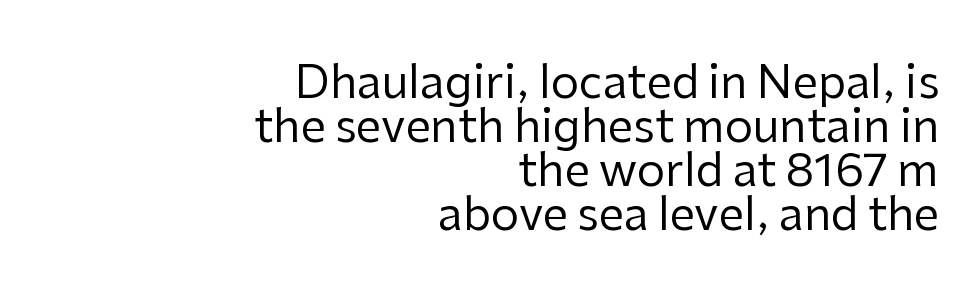
The typeface has the unassuming heft of standard copy or less. One-word summary of the alignment: right. Posture: straight, roman, zero tilt. Letters rest on an invisible, unmarked baseline. Nothing sits at the stroke ends, so this counts as sans-serif. Default kerning and tracking; the words read as compact shapes.
